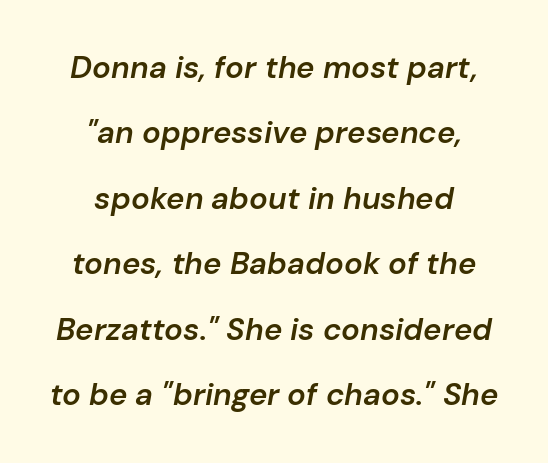
Q: Is the text bold? A: Semi-bold.
Q: Is the text italic (slanted)? A: Yes, it leans right by about 10 degrees.
Q: Is the text underlined? A: No.
Q: How is the paragraph aligned? A: Centered.
Q: Is the spacing between letters normal or unusually wide? A: Normal.
Q: Is the spacing between lines tight, normal or loose? A: Loose.
Q: Width (condensed, normal, or wide)? A: Normal.
Q: Stroke contrast? A: Low.
Q: x-height? A: Medium.
Q: Monospaced? A: No.
